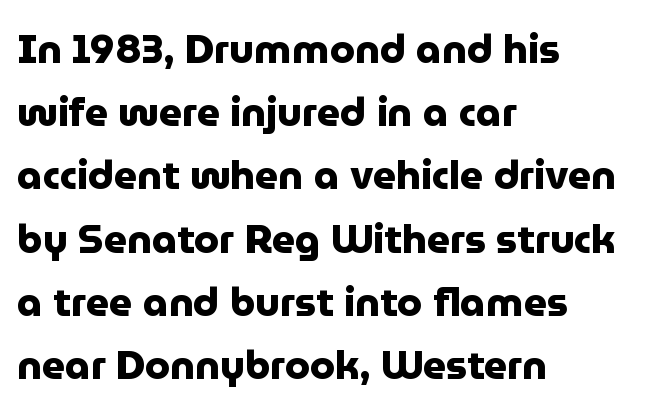
{"serif": "no", "italic": "no", "bold": "yes", "weight": "heavy", "width": "normal", "stroke_contrast": "low", "x_height": "medium", "monospaced": "no", "underline": "no", "align": "left", "line_spacing": "normal", "line_spacing_ratio": 1.58, "letter_spacing": "normal", "letter_spacing_em": 0.0, "glyph_px": 40}
